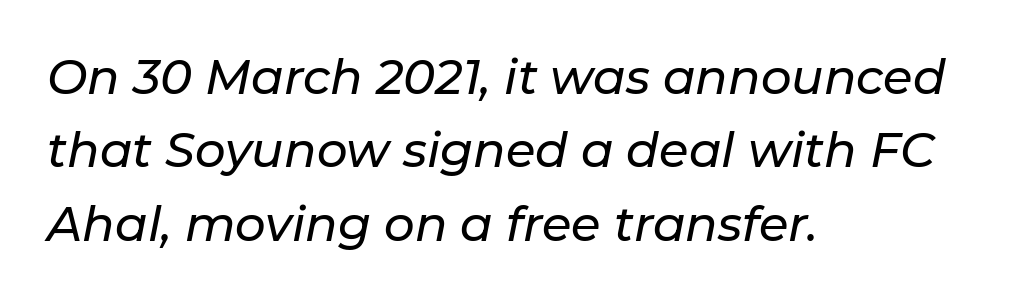
The image shows 48 px text type, italic (leaning right); set left-aligned, normal line spacing (1.53x), normal letter spacing, not underlined; low stroke contrast and a medium x-height.
